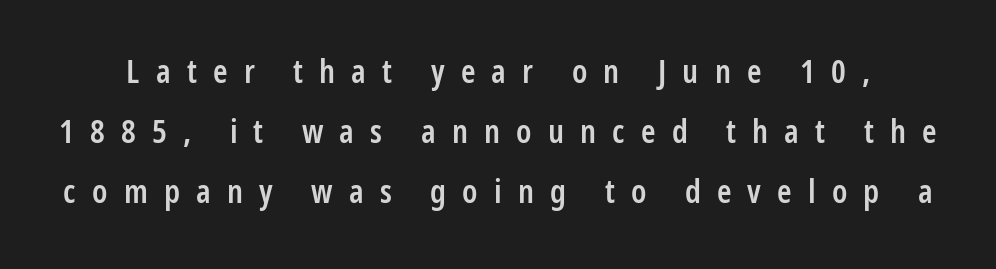
The image shows 33 px semibold, condensed sans-serif type, upright; set line spacing 1.82x, unusually wide letter spacing (+0.49 em), not underlined; low stroke contrast and a medium x-height.
